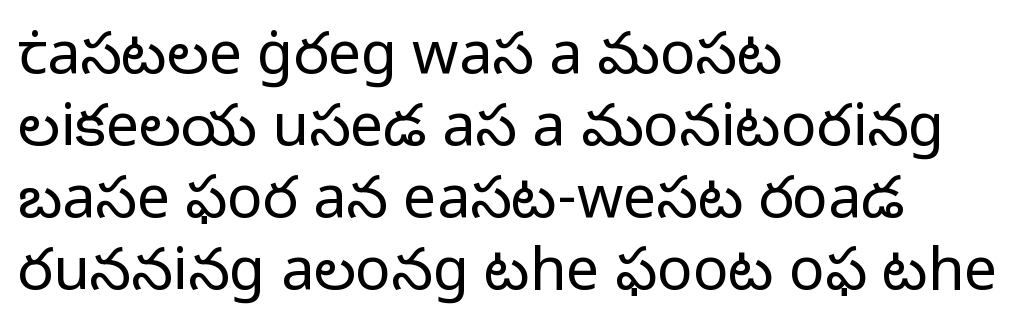
The image shows 59 px light sans-serif type, upright; set left-aligned, line spacing 1.22x, normal letter spacing, not underlined; low stroke contrast and a medium x-height.
